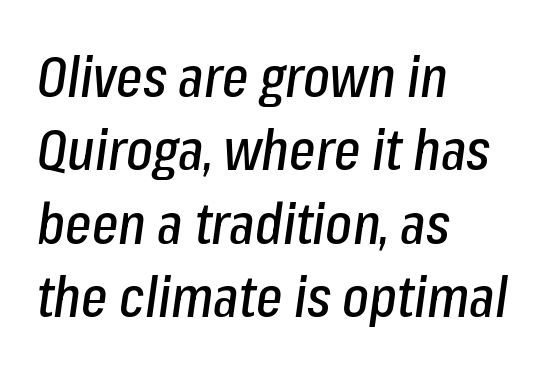
{"italic": "yes", "lean": "right", "slant_degrees": 8, "width": "condensed", "stroke_contrast": "low", "x_height": "medium", "monospaced": "no", "underline": "no", "align": "left", "line_spacing": "normal", "line_spacing_ratio": 1.31, "letter_spacing": "normal", "letter_spacing_em": 0.0, "glyph_px": 56}
